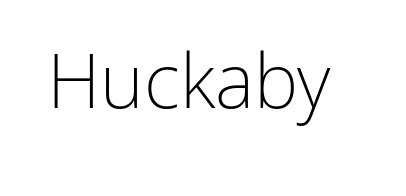
Q: Is the text bold? A: No.
Q: Is the text italic (slanted)? A: No, it is upright.
Q: Is the typeface a serif or a sans-serif typeface? A: Sans-serif.
Q: Is the text underlined? A: No.
Q: Is the spacing between letters normal or unusually wide? A: Normal.
Q: Width (condensed, normal, or wide)? A: Normal.
Q: Stroke contrast? A: Low.
Q: x-height? A: Medium.
Q: Monospaced? A: No.
